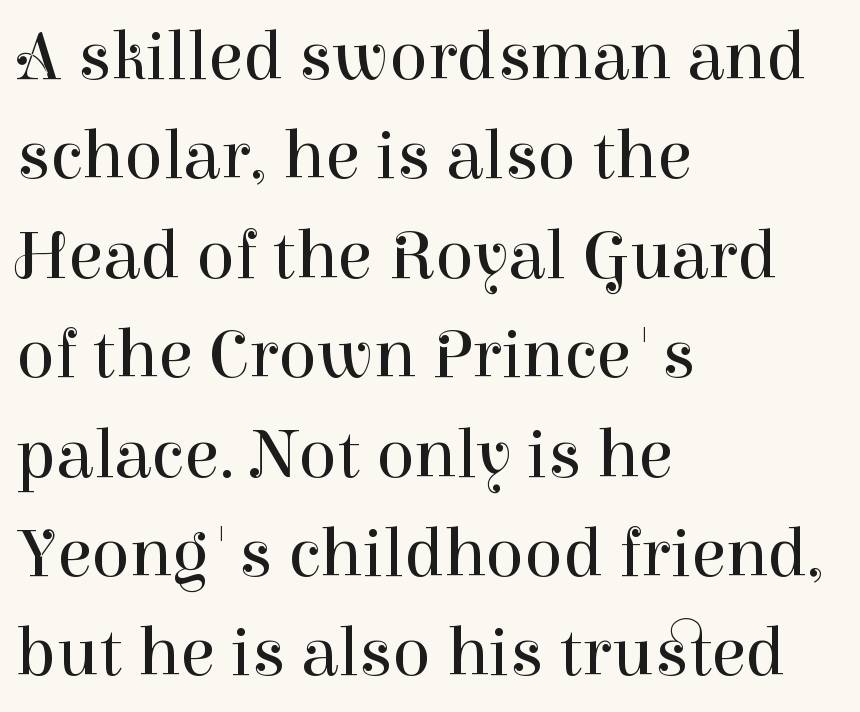
On a weight scale, this lands at 450 or below. Do the characters align in a grid? No, the font is proportional. This is the regular roman posture of the typeface. Quick note: interline space is typical. Rule under the text: the space is simply empty.
